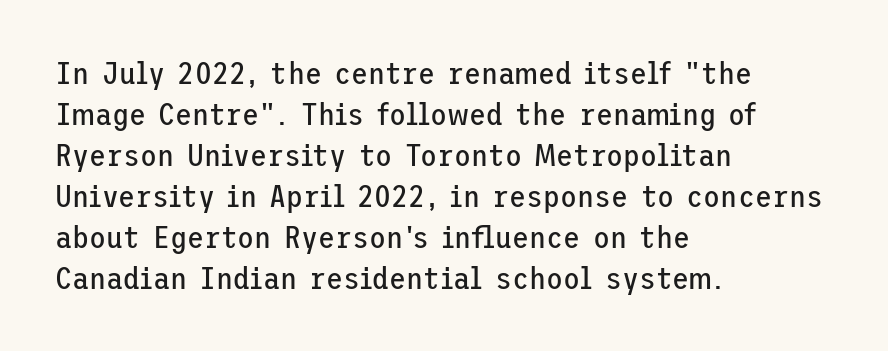
{"serif": "no", "italic": "no", "bold": "no", "weight": "regular", "width": "normal", "stroke_contrast": "low", "x_height": "medium", "underline": "no", "align": "left", "line_spacing": "normal", "line_spacing_ratio": 1.32, "letter_spacing": "normal", "letter_spacing_em": 0.0, "glyph_px": 31}
